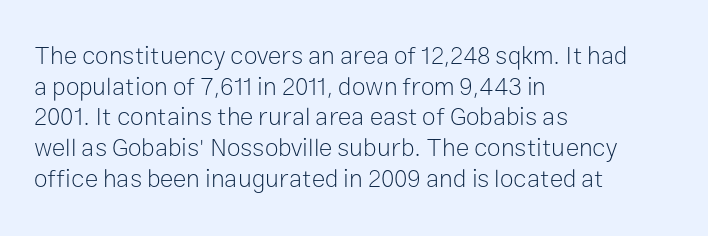
{"italic": "no", "bold": "no", "underline": "no", "align": "left", "line_spacing_ratio": 1.23, "letter_spacing": "normal", "letter_spacing_em": 0.0, "glyph_px": 25}
